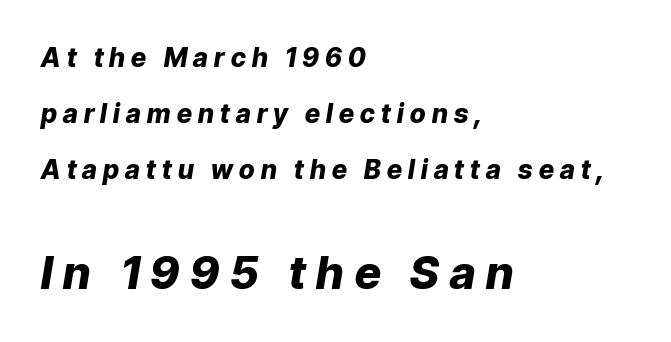
Q: Is the text bold? A: Yes.
Q: Is the text italic (slanted)? A: Yes, it leans right by about 9 degrees.
Q: Is the text underlined? A: No.
Q: How is the paragraph aligned? A: Left-aligned.
Q: Is the spacing between letters normal or unusually wide? A: Unusually wide.
Q: Is the spacing between lines tight, normal or loose? A: Loose.
Q: Which block of text is set in a larger size, the first (top) or the second (bottom)? A: The second (bottom) one.
Q: Width (condensed, normal, or wide)? A: Normal.
Q: Stroke contrast? A: Low.
Q: x-height? A: Medium.
Q: Monospaced? A: No.
